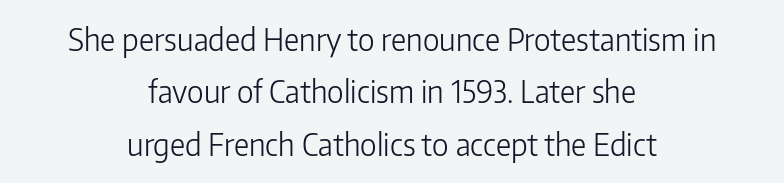
Q: Is the text bold? A: No.
Q: Is the text italic (slanted)? A: No, it is upright.
Q: Is the typeface a serif or a sans-serif typeface? A: Sans-serif.
Q: Is the text underlined? A: No.
Q: How is the paragraph aligned? A: Centered.
Q: Is the spacing between letters normal or unusually wide? A: Normal.
Q: Width (condensed, normal, or wide)? A: Normal.
Q: Stroke contrast? A: Low.
Q: x-height? A: Medium.
Q: Monospaced? A: No.
